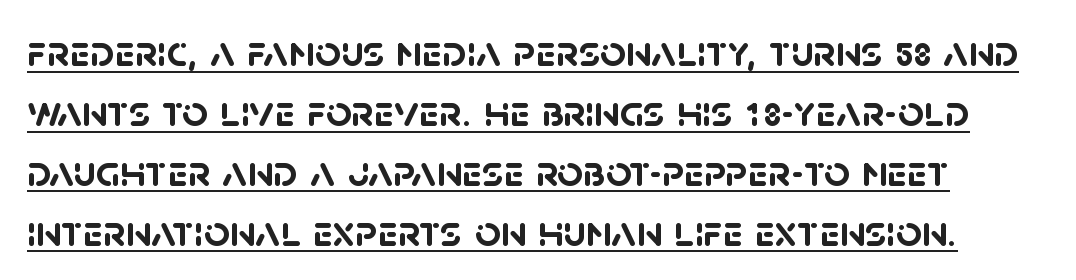
Q: Is the text bold? A: Yes.
Q: Is the typeface a serif or a sans-serif typeface? A: Sans-serif.
Q: Is the text underlined? A: Yes.
Q: Is the spacing between letters normal or unusually wide? A: Normal.
Q: Is the spacing between lines tight, normal or loose? A: Normal.
Q: Width (condensed, normal, or wide)? A: Normal.
Q: Stroke contrast? A: Low.
Q: x-height? A: Large.
Q: Monospaced? A: No.
